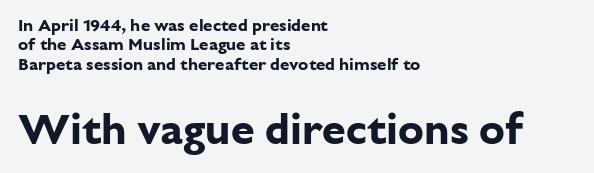
Q: Is the text bold? A: Yes.
Q: Is the text italic (slanted)? A: No, it is upright.
Q: Is the typeface a serif or a sans-serif typeface? A: Sans-serif.
Q: Is the text underlined? A: No.
Q: How is the paragraph aligned? A: Left-aligned.
Q: Is the spacing between letters normal or unusually wide? A: Normal.
Q: Is the spacing between lines tight, normal or loose? A: Tight.
Q: Which block of text is set in a larger size, the first (top) or the second (bottom)? A: The second (bottom) one.
Q: Width (condensed, normal, or wide)? A: Normal.
Q: Stroke contrast? A: Low.
Q: x-height? A: Medium.
Q: Monospaced? A: No.
